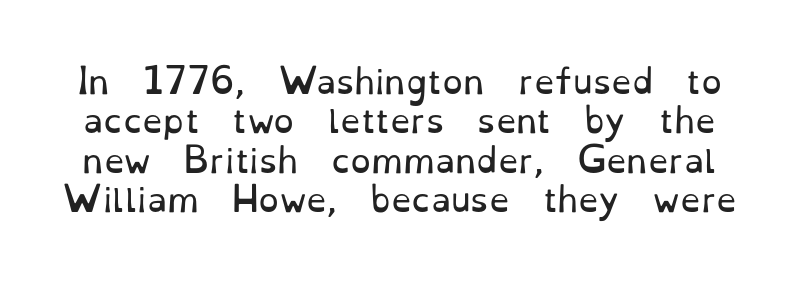
Spacing verdict: proportional, widths tailored to each character. Stem width sits at or under what a default text font uses. The baseline area is clear.
